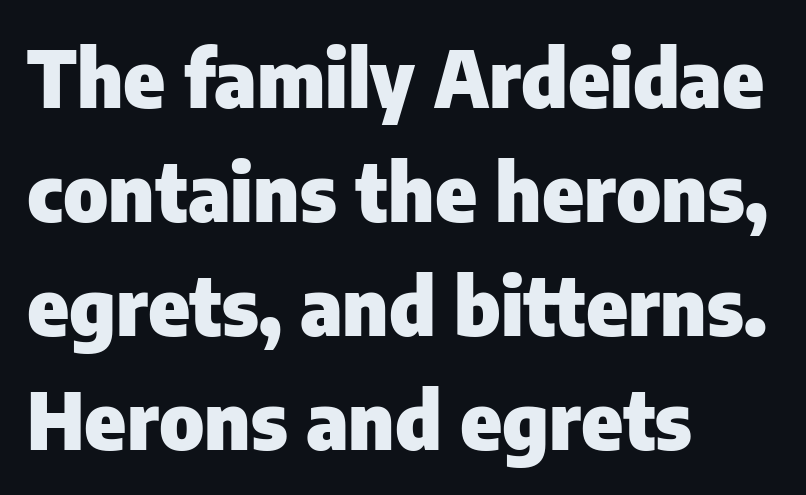
{"serif": "no", "italic": "no", "bold": "yes", "weight": "heavy", "width": "normal", "stroke_contrast": "low", "x_height": "medium", "monospaced": "no", "underline": "no", "align": "left", "line_spacing": "normal", "line_spacing_ratio": 1.46, "letter_spacing": "normal", "letter_spacing_em": 0.0, "glyph_px": 78}
